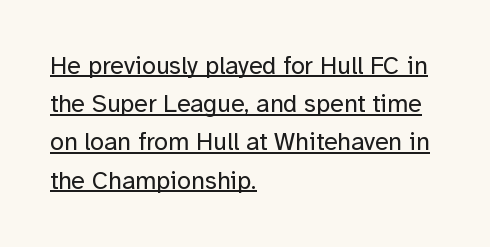
The image shows 25 px text type, upright; set left-aligned, normal line spacing (1.53x), normal letter spacing, underlined.
